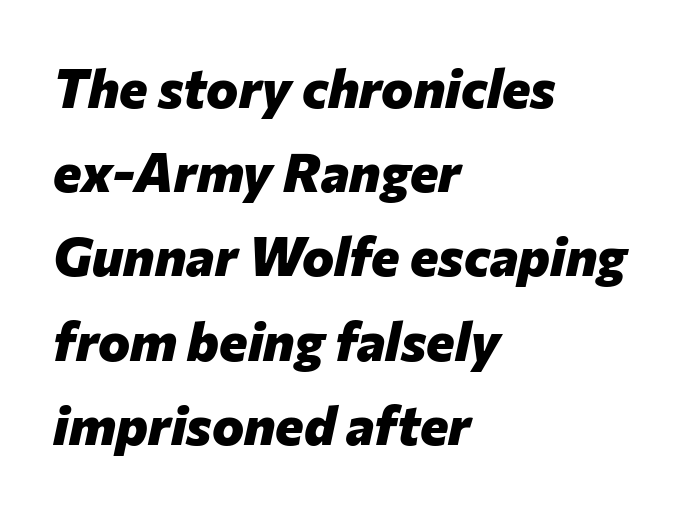
The image shows 54 px heavy type, italic (leaning right); set left-aligned, normal line spacing (1.56x), normal letter spacing, not underlined; low stroke contrast and a medium x-height.
